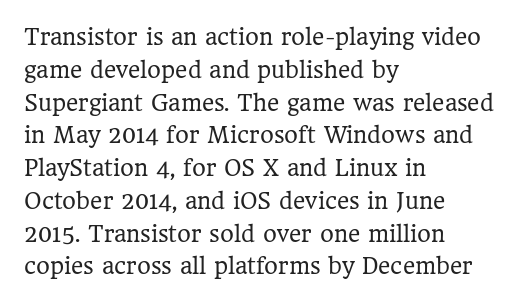
Q: Is the text bold? A: No.
Q: Is the text italic (slanted)? A: No, it is upright.
Q: Is the text underlined? A: No.
Q: How is the paragraph aligned? A: Left-aligned.
Q: Is the spacing between letters normal or unusually wide? A: Normal.
Q: Is the spacing between lines tight, normal or loose? A: Normal.
